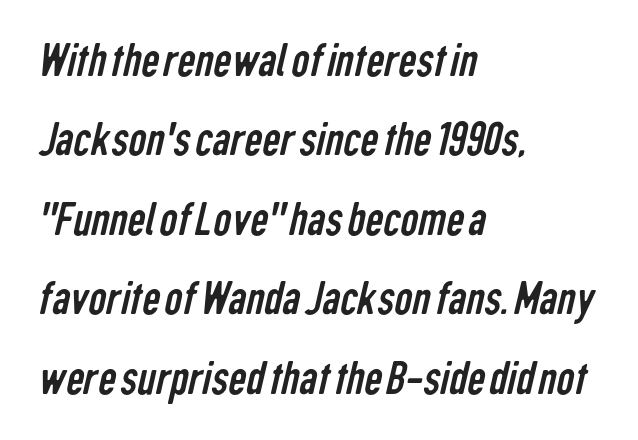
{"serif": "no", "bold": "no", "weight": "regular", "width": "condensed", "stroke_contrast": "low", "x_height": "medium", "monospaced": "no", "underline": "no", "align": "left", "line_spacing": "normal", "line_spacing_ratio": 1.59, "letter_spacing": "normal", "letter_spacing_em": 0.0, "glyph_px": 50}
